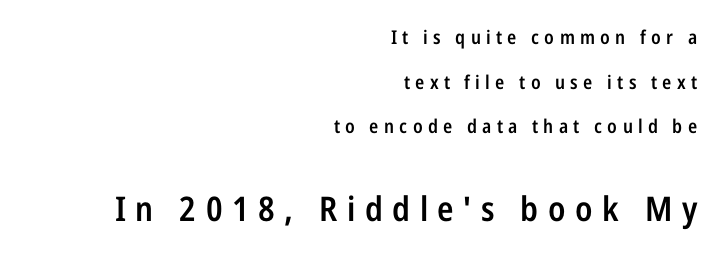
The image shows 34 px semibold, condensed sans-serif type, upright; set right-aligned, loose line spacing (2.35x), unusually wide letter spacing (+0.28 em), not underlined; the second (bottom) block is 1.79x larger; low stroke contrast and a medium x-height.
